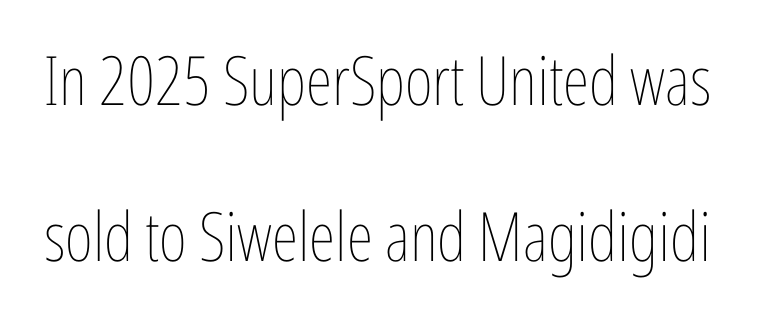
{"italic": "no", "bold": "no", "weight": "thin", "width": "condensed", "stroke_contrast": "low", "x_height": "medium", "monospaced": "no", "underline": "no", "line_spacing": "loose", "line_spacing_ratio": 2.3, "letter_spacing": "normal", "letter_spacing_em": 0.0, "glyph_px": 68}
